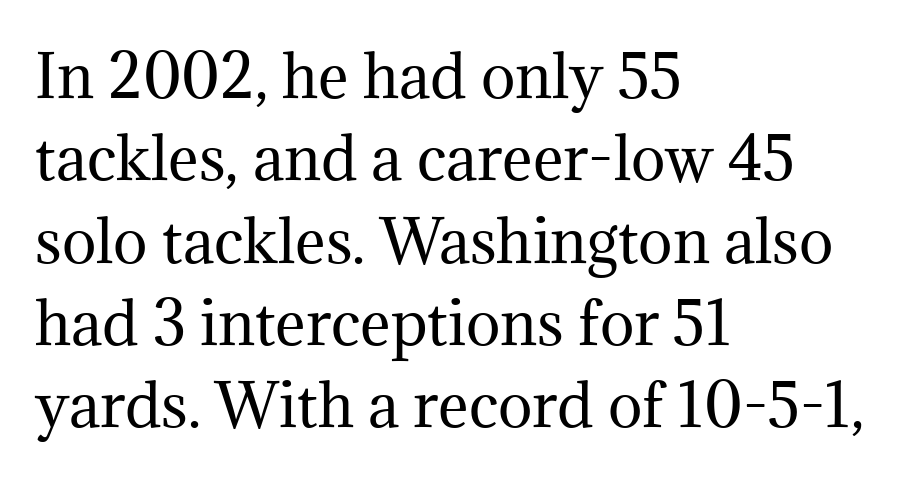
The letters stand upright; this is a roman face. Glyph-to-glyph distance matches everyday printed text. Think of a printed novel: that variable character pitch is what you see here. Decoration check: the copy has no underline. You can tell from the footed stems that serif type was used. The passage shown stacks its lines at a standard gap.
